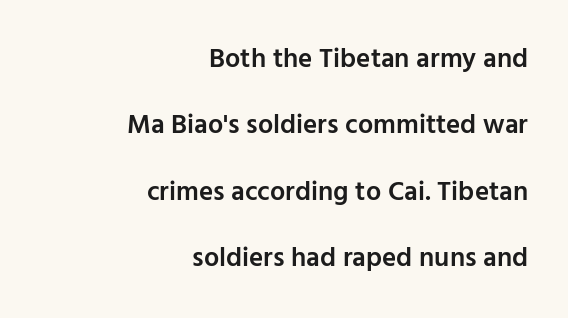
The image shows 27 px text type, upright; set right-aligned, loose line spacing (2.46x), normal letter spacing, not underlined.
